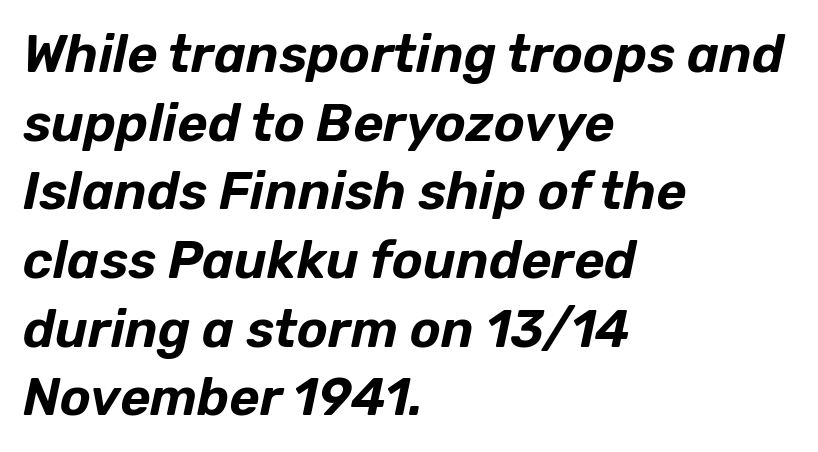
Notice how the passage keeps a crisp vertical edge on the left only. The area under the type is left untouched. The passage shown is typed in a proportional face where columns would drift. The glyphs look as if they've been sheared to an angle. Is there much room between lines? A standard amount, neither cramped nor airy.
